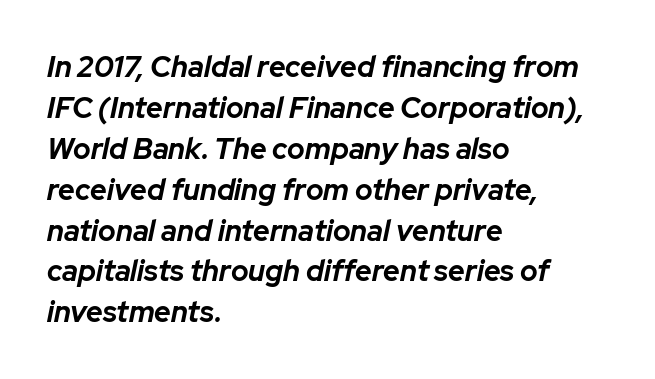
Q: Is the text bold? A: Yes.
Q: Is the text italic (slanted)? A: Yes, it leans right by about 12 degrees.
Q: Is the text underlined? A: No.
Q: How is the paragraph aligned? A: Left-aligned.
Q: Is the spacing between letters normal or unusually wide? A: Normal.
Q: Is the spacing between lines tight, normal or loose? A: Normal.
Q: Width (condensed, normal, or wide)? A: Normal.
Q: Stroke contrast? A: Low.
Q: x-height? A: Medium.
Q: Monospaced? A: No.
